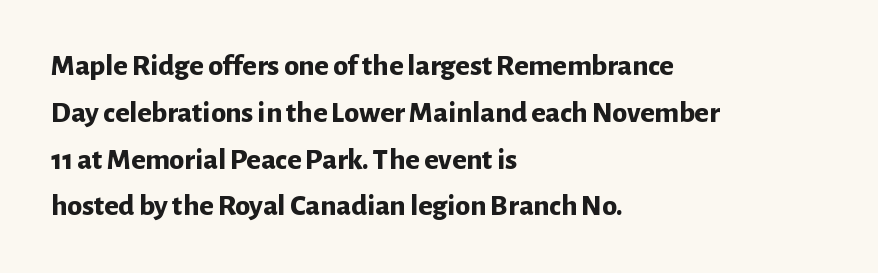
Q: Is the text bold? A: Yes.
Q: Is the text italic (slanted)? A: No, it is upright.
Q: Is the typeface a serif or a sans-serif typeface? A: Sans-serif.
Q: Is the text underlined? A: No.
Q: How is the paragraph aligned? A: Left-aligned.
Q: Is the spacing between letters normal or unusually wide? A: Normal.
Q: Is the spacing between lines tight, normal or loose? A: Normal.
Q: Width (condensed, normal, or wide)? A: Normal.
Q: Stroke contrast? A: Low.
Q: x-height? A: Medium.
Q: Monospaced? A: No.
